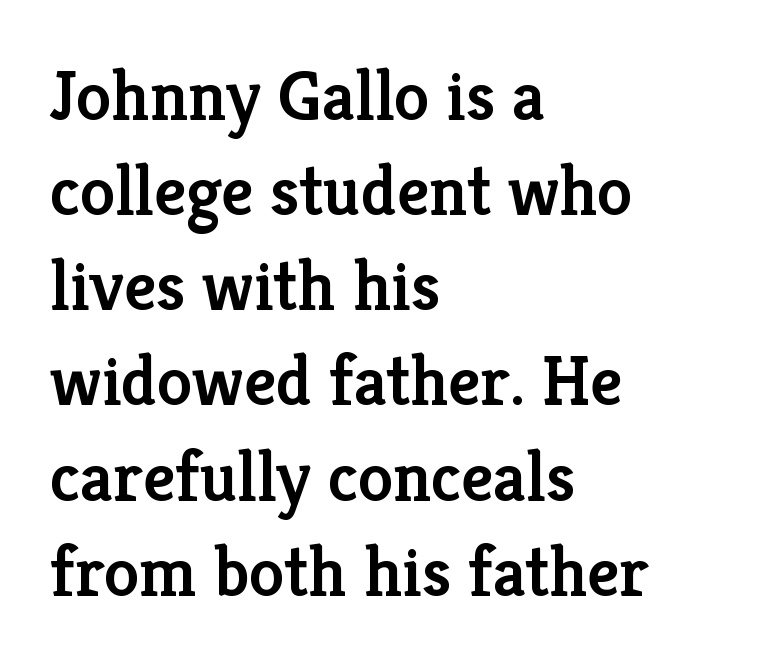
{"serif": "yes", "italic": "no", "bold": "semi", "weight": "semibold", "width": "normal", "stroke_contrast": "low", "x_height": "medium", "monospaced": "no", "underline": "no", "align": "left", "line_spacing": "normal", "line_spacing_ratio": 1.34, "letter_spacing": "normal", "letter_spacing_em": 0.0, "glyph_px": 71}
